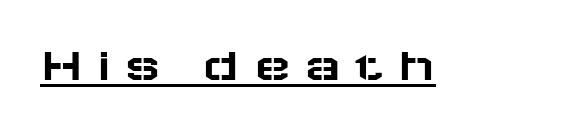
This sample uses an upright cut, with every glyph sitting square on the baseline. Loose tracking; the words dissolve into strings of separated letters. Typographically, this falls in the sans-serif category. This is underlined copy, the kind a proofreader might mark for attention.
